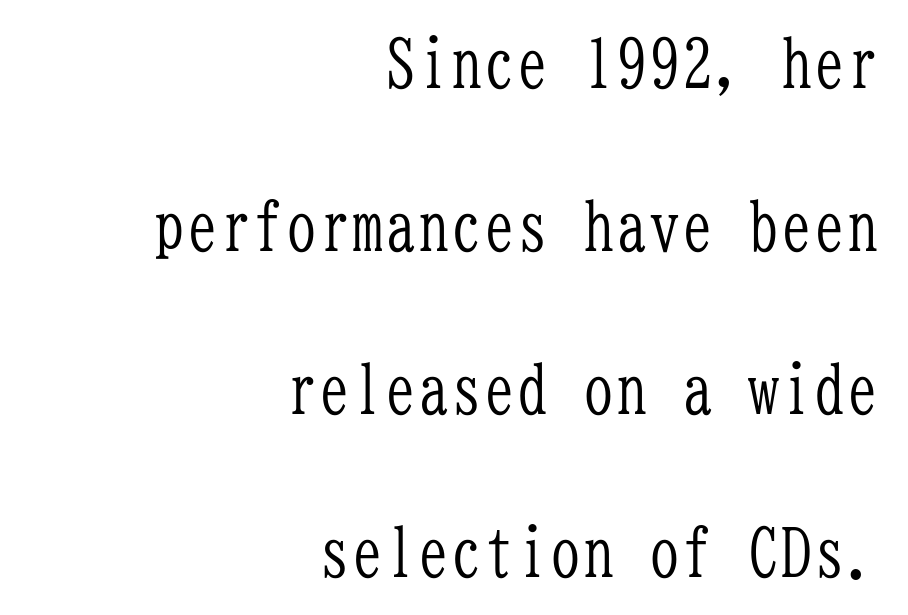
{"serif": "yes", "italic": "no", "bold": "no", "weight": "light", "width": "condensed", "stroke_contrast": "low", "x_height": "medium", "monospaced": "yes", "underline": "no", "align": "right", "line_spacing": "loose", "line_spacing_ratio": 2.47, "letter_spacing": "normal", "letter_spacing_em": 0.0, "glyph_px": 66}
